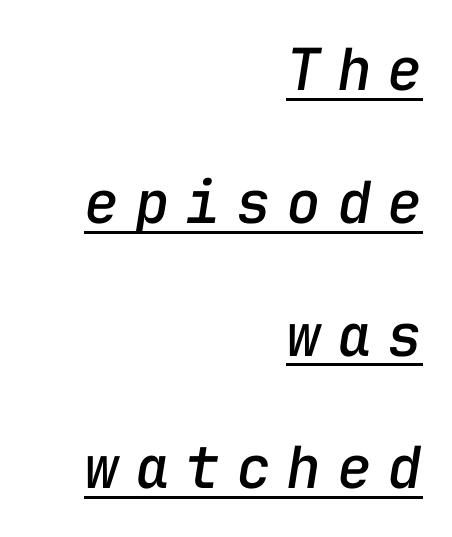
Q: Is the text italic (slanted)? A: Yes, it leans right by about 9 degrees.
Q: Is the text underlined? A: Yes.
Q: How is the paragraph aligned? A: Right-aligned.
Q: Is the spacing between letters normal or unusually wide? A: Unusually wide.
Q: Is the spacing between lines tight, normal or loose? A: Loose.
Q: Width (condensed, normal, or wide)? A: Normal.
Q: Stroke contrast? A: Low.
Q: x-height? A: Medium.
Q: Monospaced? A: Yes.
